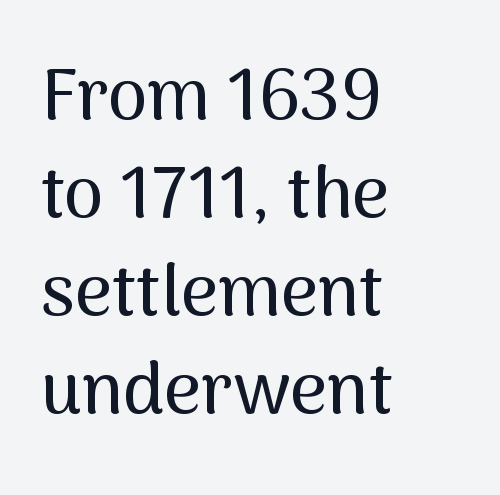
Q: Is the text italic (slanted)? A: No, it is upright.
Q: Is the typeface a serif or a sans-serif typeface? A: Sans-serif.
Q: Is the text underlined? A: No.
Q: How is the paragraph aligned? A: Left-aligned.
Q: Is the spacing between letters normal or unusually wide? A: Normal.
Q: Is the spacing between lines tight, normal or loose? A: Normal.
Q: Width (condensed, normal, or wide)? A: Normal.
Q: Stroke contrast? A: Medium.
Q: x-height? A: Medium.
Q: Monospaced? A: No.
